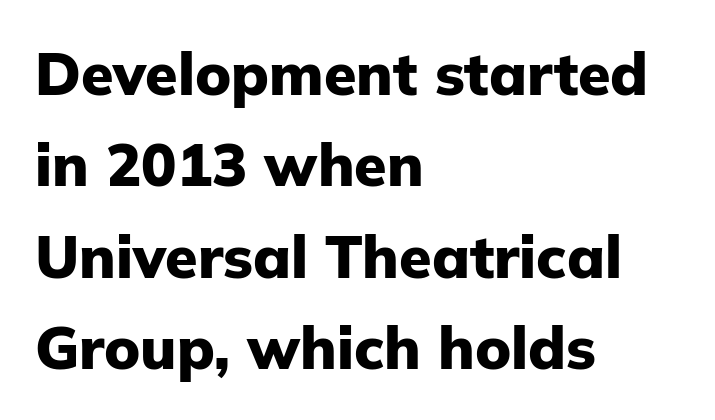
The image shows 59 px heavy sans-serif type, upright; set left-aligned, normal line spacing (1.55x), normal letter spacing, not underlined; low stroke contrast and a medium x-height.
